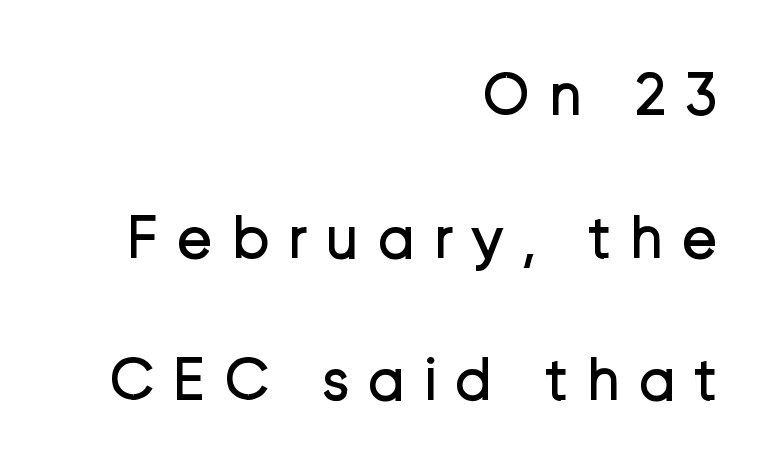
Caption: multi-line text, flush right, ragged left. Rows of type keep a wide berth in the vertical direction. Nope, no serifs anywhere on these letters. These lines have a slow, spaced-out rhythm from letter to letter. Stems here are at most as thick as an everyday book face.
